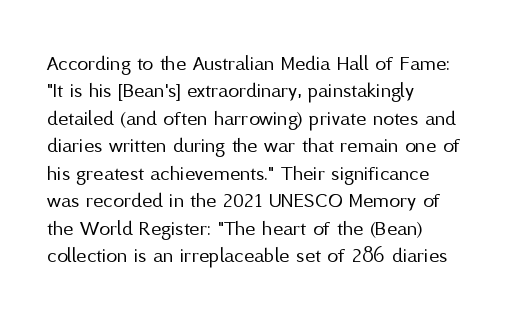
Q: Is the text bold? A: No.
Q: Is the text italic (slanted)? A: No, it is upright.
Q: Is the text underlined? A: No.
Q: How is the paragraph aligned? A: Left-aligned.
Q: Is the spacing between letters normal or unusually wide? A: Normal.
Q: Is the spacing between lines tight, normal or loose? A: Normal.
